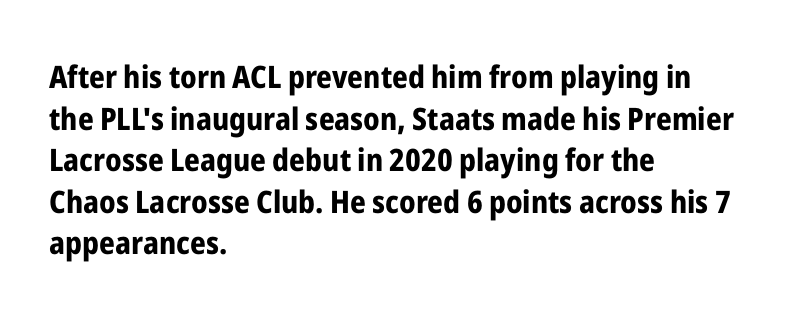
The image shows 31 px bold, condensed sans-serif type, upright; set left-aligned, normal line spacing (1.34x), normal letter spacing, not underlined; low stroke contrast and a medium x-height.
